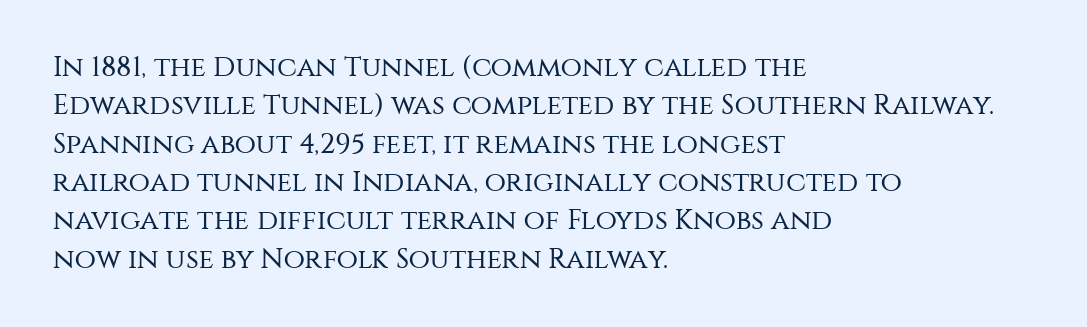
Q: Is the text bold? A: No.
Q: Is the text italic (slanted)? A: No, it is upright.
Q: Is the typeface a serif or a sans-serif typeface? A: Sans-serif.
Q: Is the text underlined? A: No.
Q: How is the paragraph aligned? A: Left-aligned.
Q: Is the spacing between letters normal or unusually wide? A: Normal.
Q: Is the spacing between lines tight, normal or loose? A: Normal.
Q: Width (condensed, normal, or wide)? A: Normal.
Q: Stroke contrast? A: Medium.
Q: x-height? A: Large.
Q: Monospaced? A: No.
